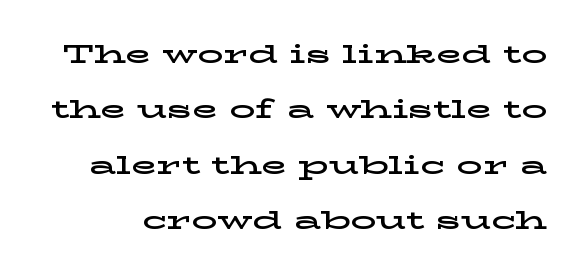
Q: Is the text italic (slanted)? A: No, it is upright.
Q: Is the text underlined? A: No.
Q: Is the spacing between letters normal or unusually wide? A: Normal.
Q: Is the spacing between lines tight, normal or loose? A: Loose.
